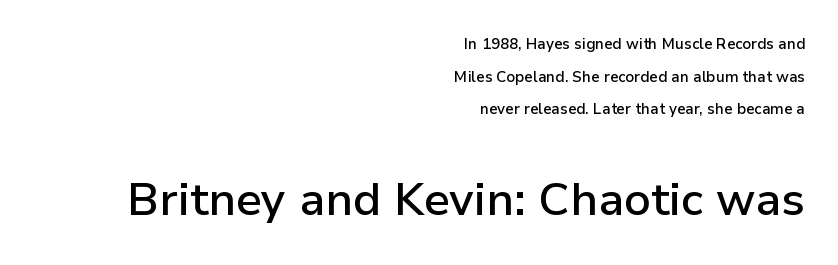
Baseline-to-baseline distance is far greater than the letter height. Just letters on the line, the space beneath them empty. The letters carry no serifs — their stems end cleanly without finishing strokes. Varying glyph widths throughout — classic text-font behaviour. Unlike italic type, these characters show no tilt at all. Size contrast runs from small at the top to large at the bottom.
